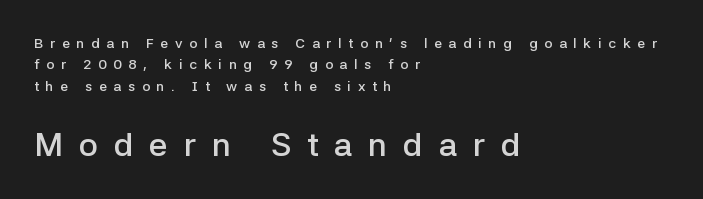
The image shows 33 px semibold sans-serif type, upright; set left-aligned, normal line spacing (1.52x), unusually wide letter spacing (+0.48 em), not underlined; the second (bottom) block is 2.36x larger; low stroke contrast and a medium x-height.
